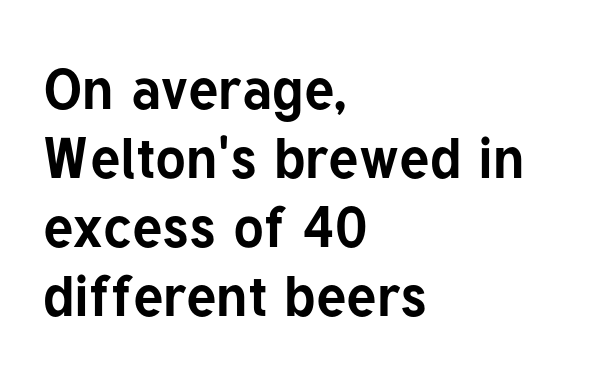
Q: Is the text bold? A: Yes.
Q: Is the text italic (slanted)? A: No, it is upright.
Q: Is the typeface a serif or a sans-serif typeface? A: Sans-serif.
Q: Is the text underlined? A: No.
Q: How is the paragraph aligned? A: Left-aligned.
Q: Is the spacing between letters normal or unusually wide? A: Normal.
Q: Width (condensed, normal, or wide)? A: Normal.
Q: Stroke contrast? A: Low.
Q: x-height? A: Medium.
Q: Monospaced? A: No.
